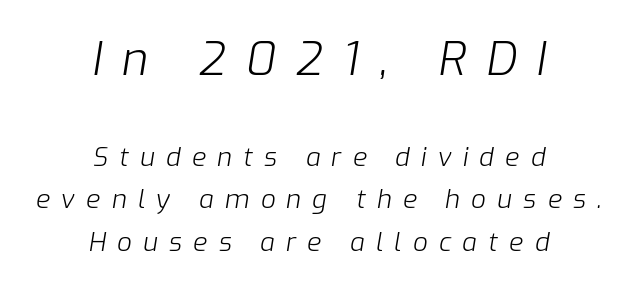
Q: Is the text bold? A: No.
Q: Is the text italic (slanted)? A: Yes, it leans right by about 9 degrees.
Q: Is the text underlined? A: No.
Q: How is the paragraph aligned? A: Centered.
Q: Is the spacing between letters normal or unusually wide? A: Unusually wide.
Q: Is the spacing between lines tight, normal or loose? A: Normal.
Q: Which block of text is set in a larger size, the first (top) or the second (bottom)? A: The first (top) one.
Q: Width (condensed, normal, or wide)? A: Normal.
Q: Stroke contrast? A: Low.
Q: x-height? A: Medium.
Q: Monospaced? A: No.
